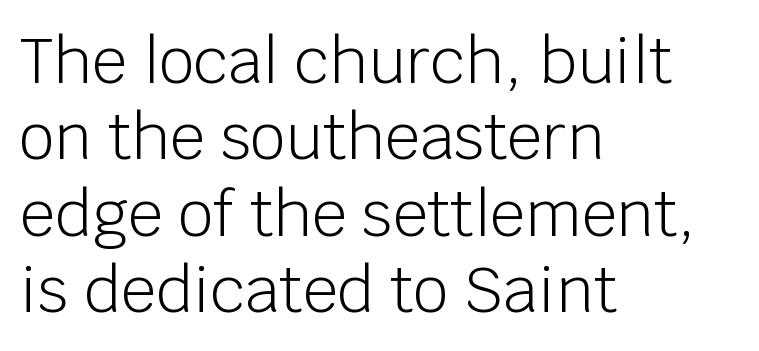
The image shows 62 px light sans-serif type, upright; set left-aligned, line spacing 1.23x, normal letter spacing, not underlined; low stroke contrast and a large x-height.
